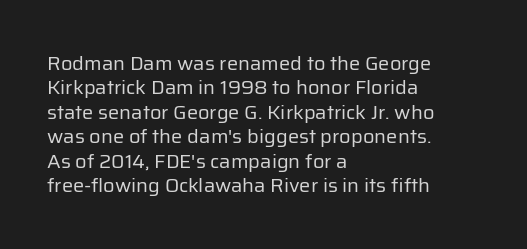
{"italic": "no", "bold": "no", "underline": "no", "align": "left", "line_spacing_ratio": 1.22, "letter_spacing": "normal", "letter_spacing_em": 0.0, "glyph_px": 20}
